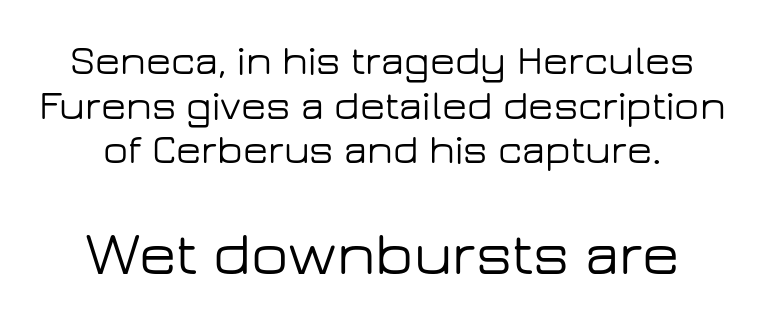
Unmarked baselines from the first word to the last. Vertically, the passage feels compressed, each row crowding the next. Italic: no, the glyphs are upright roman. Here the second block reads like a headline and the first like body copy.
